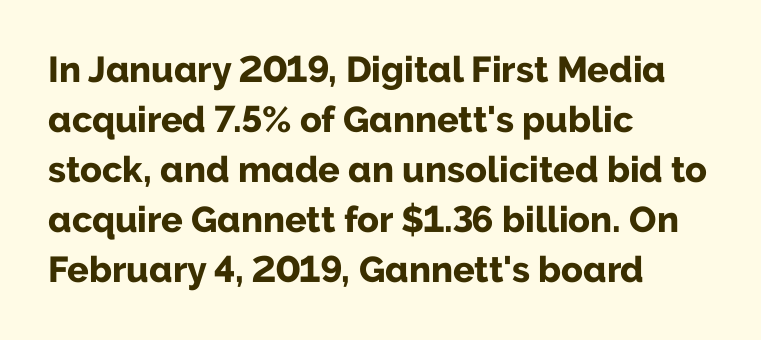
The image shows 36 px bold sans-serif type, upright; set left-aligned, normal line spacing (1.39x), normal letter spacing, not underlined; low stroke contrast and a medium x-height.
